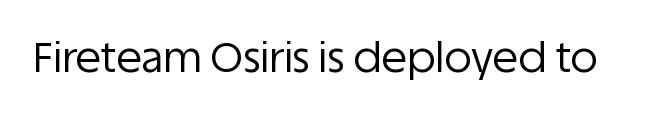
The image shows 42 px regular-weight sans-serif type, upright; set normal letter spacing, not underlined; low stroke contrast and a large x-height.
